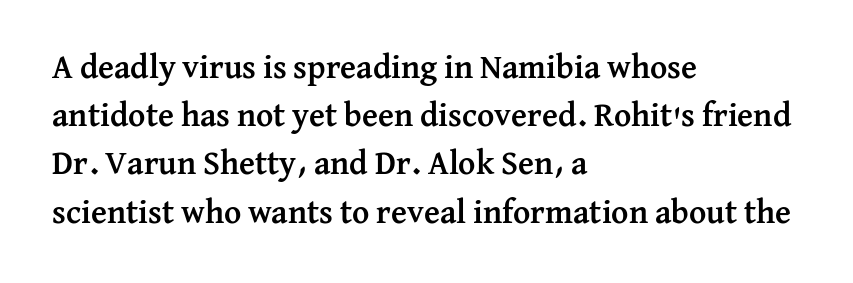
Q: Is the text bold? A: Yes.
Q: Is the text italic (slanted)? A: No, it is upright.
Q: Is the typeface a serif or a sans-serif typeface? A: Serif.
Q: Is the text underlined? A: No.
Q: How is the paragraph aligned? A: Left-aligned.
Q: Is the spacing between letters normal or unusually wide? A: Normal.
Q: Is the spacing between lines tight, normal or loose? A: Normal.
Q: Width (condensed, normal, or wide)? A: Normal.
Q: Stroke contrast? A: Medium.
Q: x-height? A: Medium.
Q: Monospaced? A: No.
